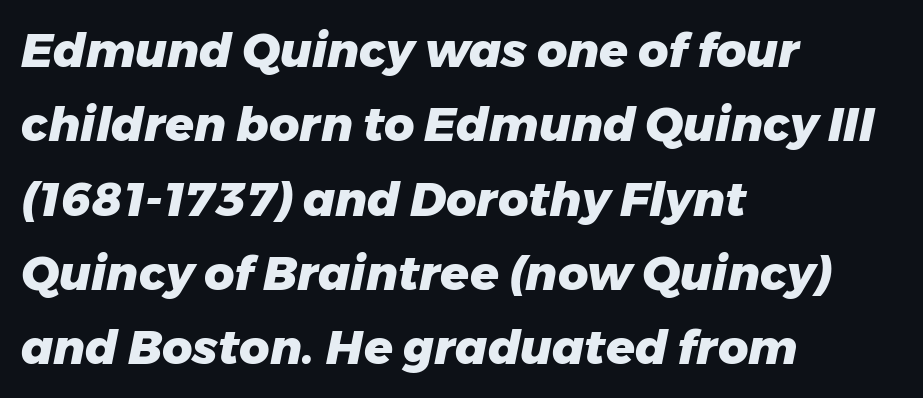
Q: Is the text bold? A: Yes.
Q: Is the text italic (slanted)? A: Yes, it leans right by about 11 degrees.
Q: Is the text underlined? A: No.
Q: How is the paragraph aligned? A: Left-aligned.
Q: Is the spacing between letters normal or unusually wide? A: Normal.
Q: Is the spacing between lines tight, normal or loose? A: Normal.
Q: Width (condensed, normal, or wide)? A: Normal.
Q: Stroke contrast? A: Low.
Q: x-height? A: Medium.
Q: Monospaced? A: No.
